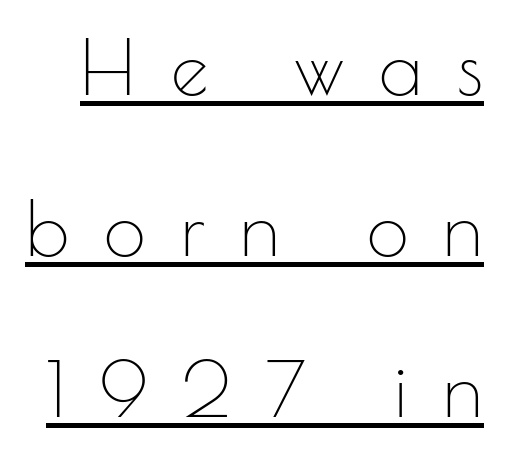
{"serif": "no", "italic": "no", "bold": "no", "weight": "thin", "width": "normal", "stroke_contrast": "low", "x_height": "small", "monospaced": "no", "underline": "yes", "line_spacing": "loose", "line_spacing_ratio": 2.15, "letter_spacing": "wide", "letter_spacing_em": 0.47, "glyph_px": 75}
